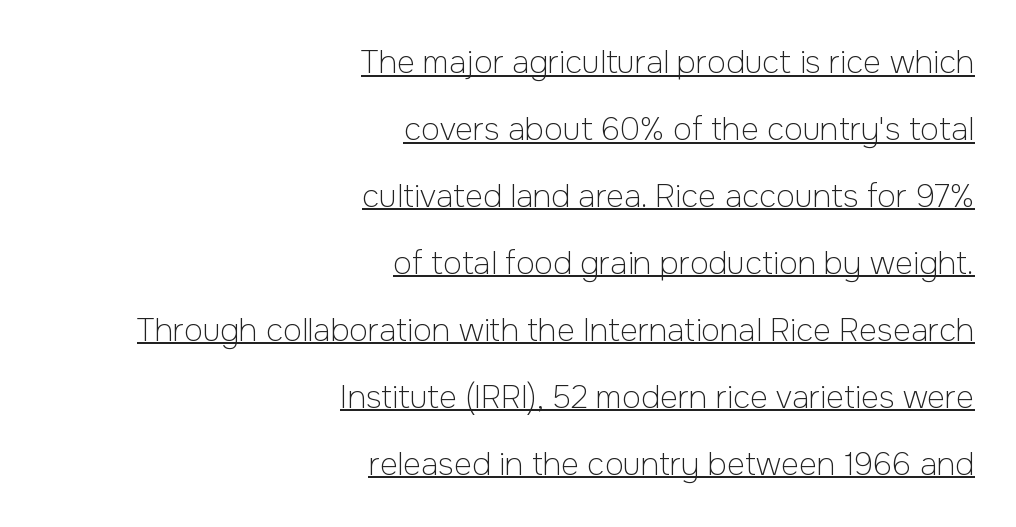
{"serif": "no", "italic": "no", "bold": "no", "weight": "light", "width": "normal", "stroke_contrast": "low", "x_height": "medium", "monospaced": "no", "underline": "yes", "align": "right", "line_spacing": "loose", "line_spacing_ratio": 2.16, "letter_spacing": "normal", "letter_spacing_em": 0.0, "glyph_px": 31}
